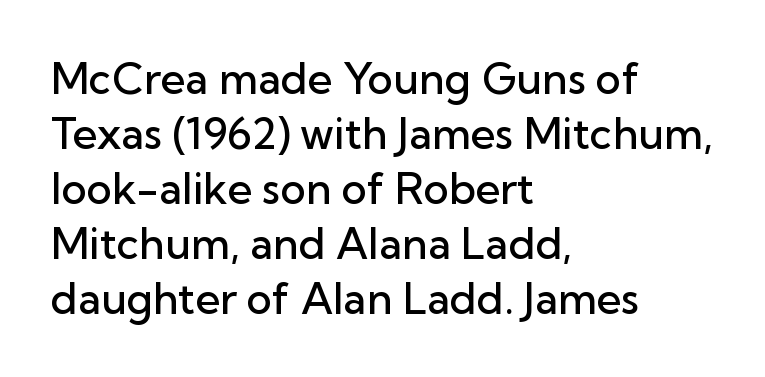
Q: Is the text bold? A: Semi-bold.
Q: Is the text italic (slanted)? A: No, it is upright.
Q: Is the typeface a serif or a sans-serif typeface? A: Sans-serif.
Q: Is the text underlined? A: No.
Q: How is the paragraph aligned? A: Left-aligned.
Q: Is the spacing between letters normal or unusually wide? A: Normal.
Q: Is the spacing between lines tight, normal or loose? A: Normal.
Q: Width (condensed, normal, or wide)? A: Normal.
Q: Stroke contrast? A: Low.
Q: x-height? A: Medium.
Q: Monospaced? A: No.
